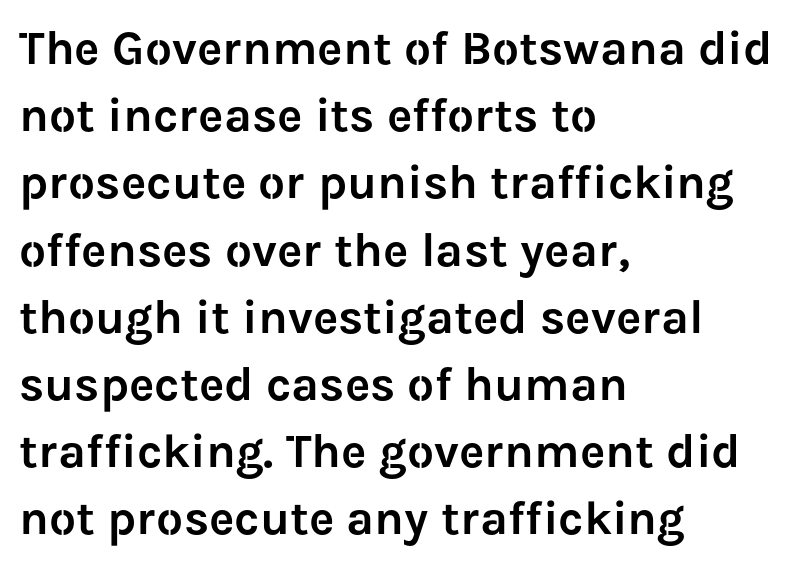
The image shows 48 px sans-serif type, upright; set left-aligned, normal line spacing (1.4x), normal letter spacing, not underlined; low stroke contrast and a medium x-height.
